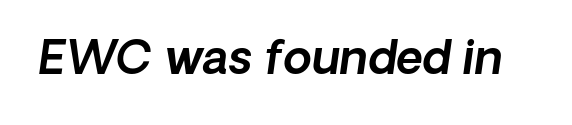
Q: Is the text italic (slanted)? A: Yes, it leans right by about 8 degrees.
Q: Is the text underlined? A: No.
Q: Is the spacing between letters normal or unusually wide? A: Normal.
Q: Width (condensed, normal, or wide)? A: Normal.
Q: x-height? A: Medium.
Q: Monospaced? A: No.
